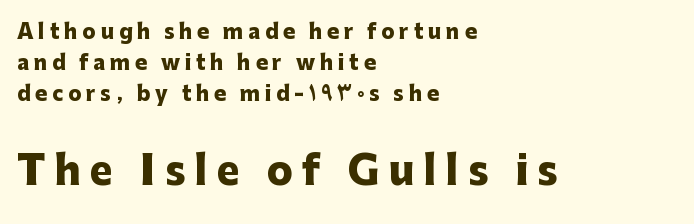
The image shows 39 px heavy sans-serif type, upright; set left-aligned, normal line spacing (1.56x), unusually wide letter spacing (+0.24 em), not underlined; the second (bottom) block is 1.95x larger; low stroke contrast and a medium x-height.
